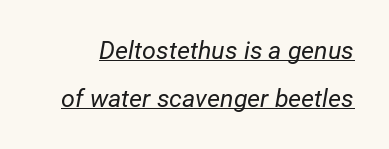
{"italic": "yes", "lean": "right", "slant_degrees": 12, "bold": "no", "underline": "yes", "line_spacing": "loose", "line_spacing_ratio": 1.91, "letter_spacing": "normal", "letter_spacing_em": 0.0, "glyph_px": 25}
